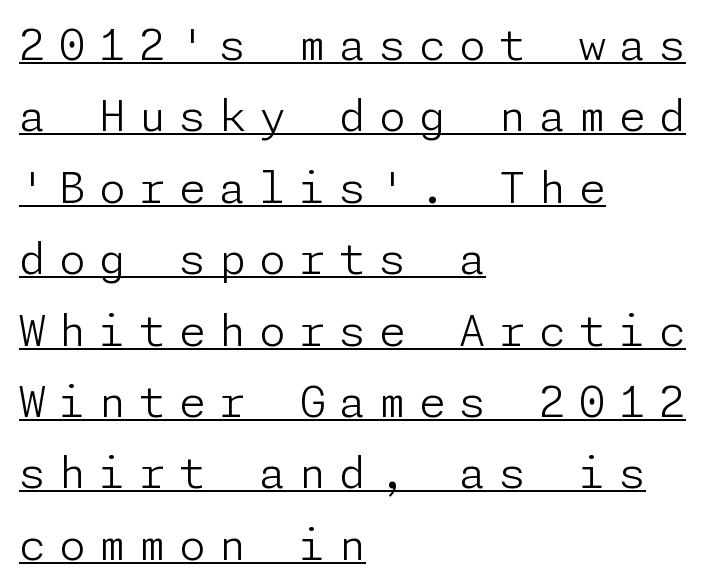
Q: Is the text bold? A: No.
Q: Is the text italic (slanted)? A: No, it is upright.
Q: Is the typeface a serif or a sans-serif typeface? A: Sans-serif.
Q: Is the text underlined? A: Yes.
Q: How is the paragraph aligned? A: Left-aligned.
Q: Is the spacing between letters normal or unusually wide? A: Unusually wide.
Q: Is the spacing between lines tight, normal or loose? A: Normal.
Q: Width (condensed, normal, or wide)? A: Normal.
Q: Stroke contrast? A: Low.
Q: x-height? A: Medium.
